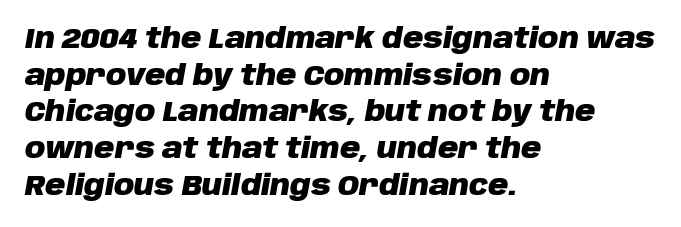
The image shows 28 px heavy type, italic (leaning right); set left-aligned, normal line spacing (1.31x), normal letter spacing, not underlined; low stroke contrast and a large x-height.
